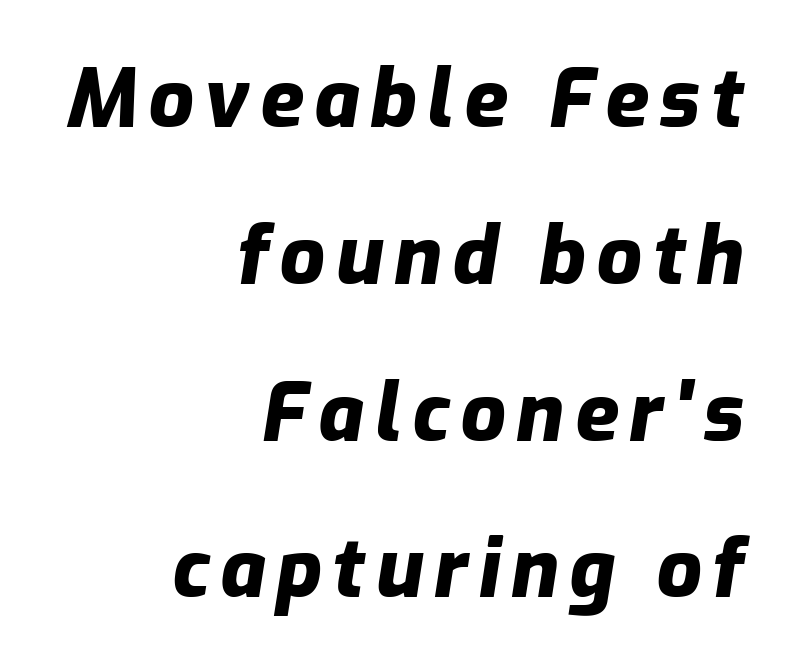
In CSS terms this would be text-align: right. The lettering tilts uniformly, giving the passage an italic look. The rendering uses a bold face; every stroke is thick and dark. Loosely led — the rows are spread out. Character widths vary here, with narrow letters taking less room than wide ones.
